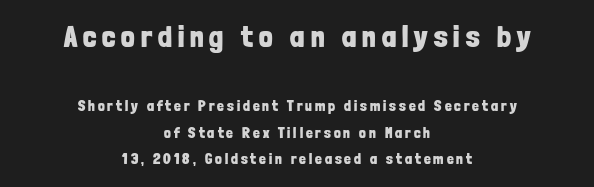
Here the glyphs are tracked loosely, breaking word shapes into spaced letters. Which of the two is more prominent by size? The first, at the top. What weight is shown? A full bold with thick strokes. A student would call this center alignment; a typographer would say set centered. Every stem runs plumb, perpendicular to the baseline. Font category for this specimen: sans-serif.
